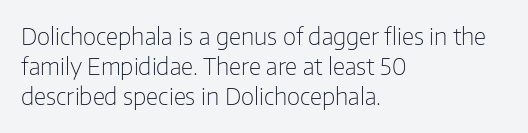
The image shows 23 px text type, upright; set left-aligned, normal line spacing (1.31x), normal letter spacing, not underlined.
